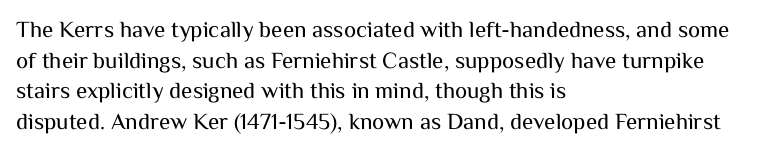
{"italic": "no", "bold": "no", "underline": "no", "align": "left", "line_spacing": "normal", "line_spacing_ratio": 1.33, "letter_spacing": "normal", "letter_spacing_em": 0.0, "glyph_px": 23}
